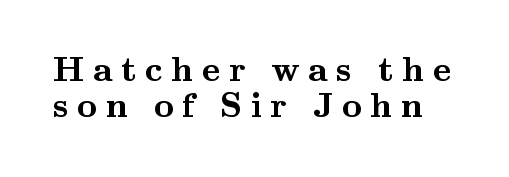
{"serif": "yes", "italic": "no", "bold": "yes", "weight": "semibold", "width": "wide", "stroke_contrast": "medium", "x_height": "small", "monospaced": "no", "underline": "no", "line_spacing": "tight", "line_spacing_ratio": 1.02, "letter_spacing": "wide", "letter_spacing_em": 0.24, "glyph_px": 35}
